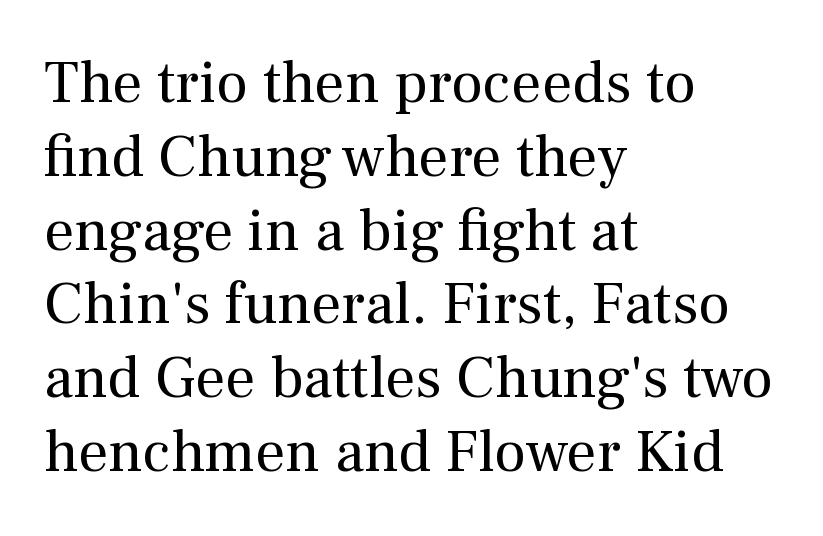
Q: Is the text bold? A: No.
Q: Is the text italic (slanted)? A: No, it is upright.
Q: Is the typeface a serif or a sans-serif typeface? A: Serif.
Q: Is the text underlined? A: No.
Q: How is the paragraph aligned? A: Left-aligned.
Q: Is the spacing between letters normal or unusually wide? A: Normal.
Q: Width (condensed, normal, or wide)? A: Normal.
Q: Stroke contrast? A: Medium.
Q: x-height? A: Medium.
Q: Monospaced? A: No.
